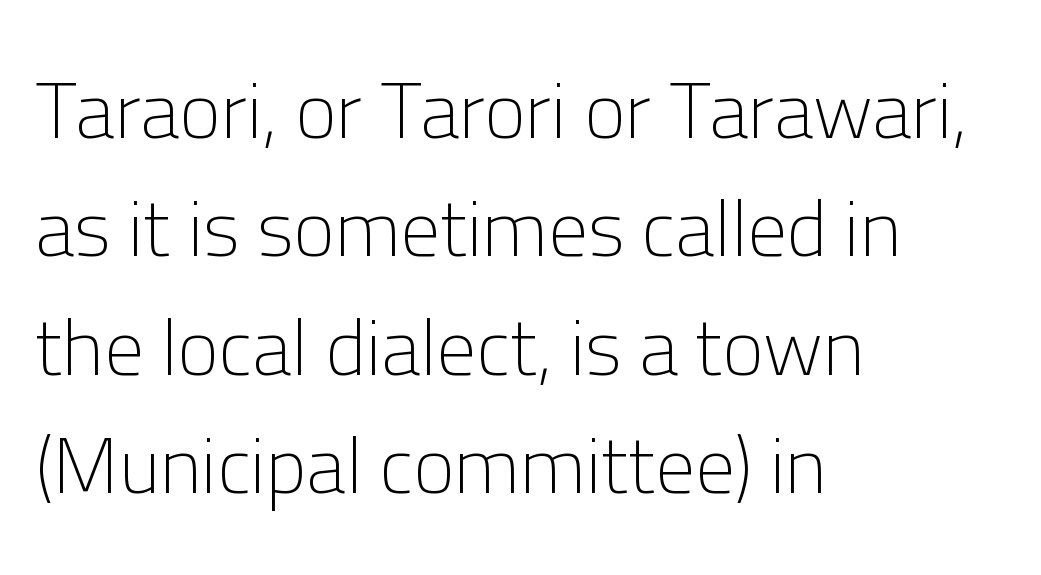
Notice how the stems are strictly vertical — no italics here. Teacher's note: observe the even left margin — that is flush-left alignment. There is no visible air inserted between adjacent glyphs. On a weight scale, this lands at 450 or below. The area under the type is left untouched. Successive baselines arrive at the customary interval.
